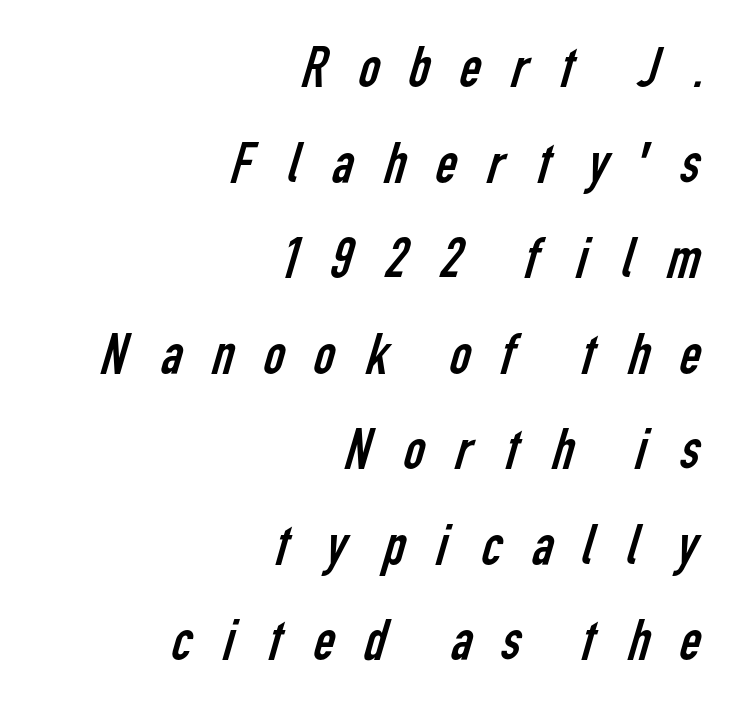
{"serif": "no", "bold": "no", "weight": "regular", "width": "condensed", "stroke_contrast": "low", "x_height": "medium", "monospaced": "no", "underline": "no", "align": "right", "line_spacing": "normal", "line_spacing_ratio": 1.62, "letter_spacing": "wide", "letter_spacing_em": 0.41, "glyph_px": 59}
